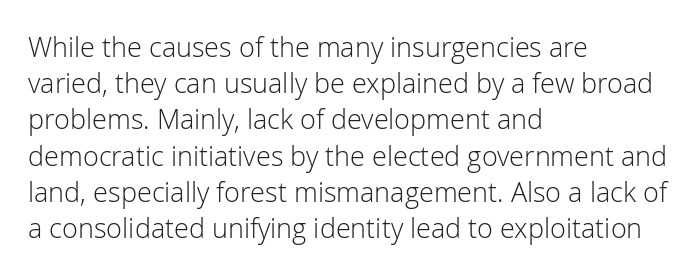
Q: Is the text bold? A: No.
Q: Is the text italic (slanted)? A: No, it is upright.
Q: Is the text underlined? A: No.
Q: How is the paragraph aligned? A: Left-aligned.
Q: Is the spacing between letters normal or unusually wide? A: Normal.
Q: Is the spacing between lines tight, normal or loose? A: Normal.
